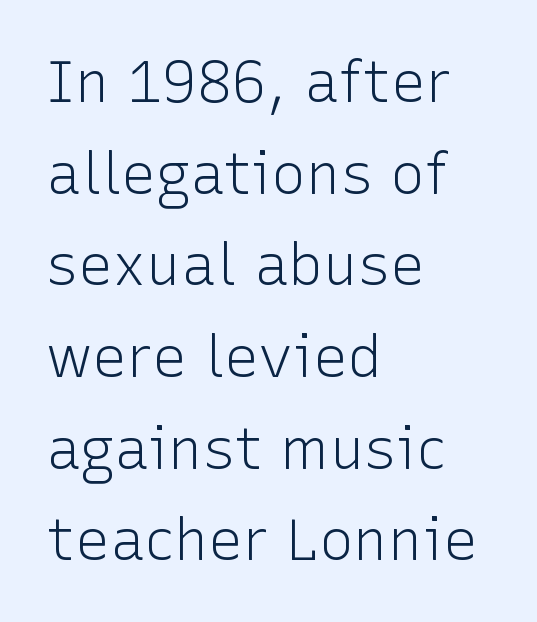
The image shows 58 px light sans-serif type, upright; set left-aligned, normal line spacing (1.58x), normal letter spacing, not underlined; low stroke contrast and a medium x-height.
